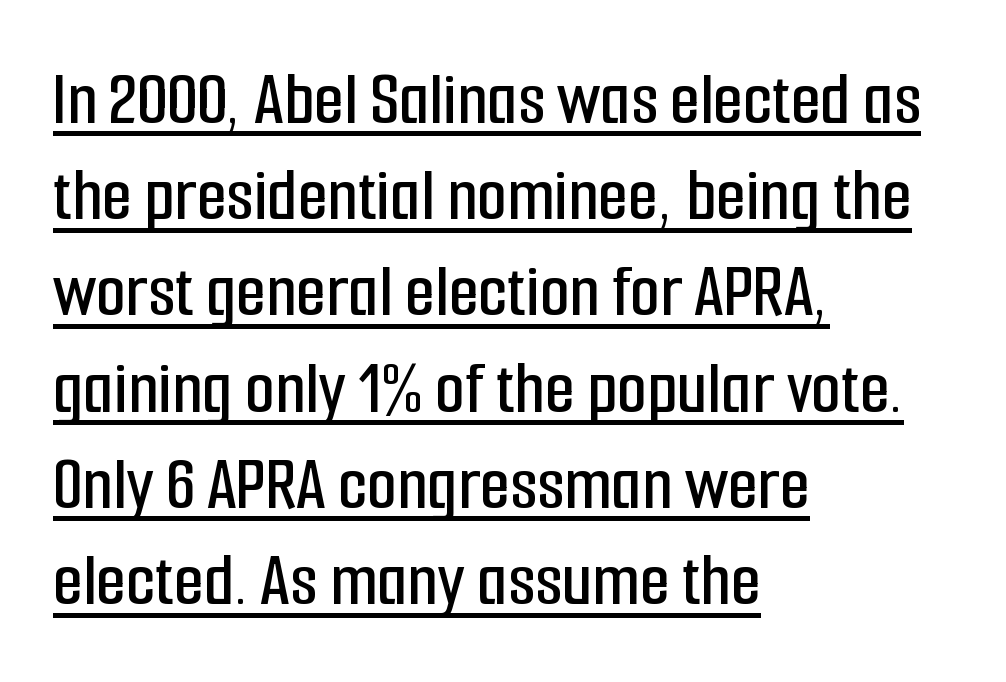
{"serif": "no", "italic": "no", "width": "condensed", "stroke_contrast": "low", "x_height": "medium", "monospaced": "no", "underline": "yes", "align": "left", "line_spacing": "normal", "line_spacing_ratio": 1.25, "letter_spacing": "normal", "letter_spacing_em": 0.0, "glyph_px": 77}
